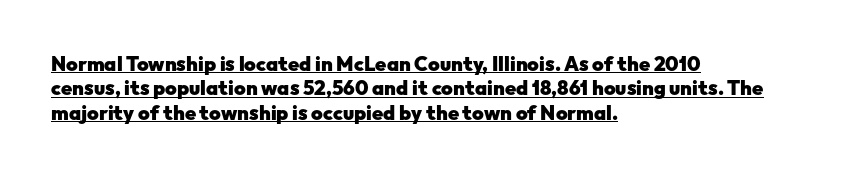
{"italic": "no", "bold": "yes", "underline": "yes", "align": "left", "line_spacing_ratio": 1.22, "letter_spacing": "normal", "letter_spacing_em": 0.0, "glyph_px": 20}
